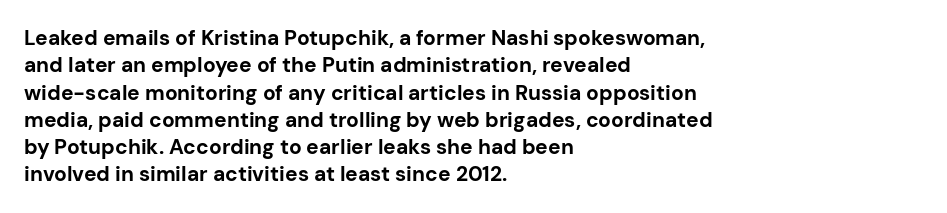
The image shows 21 px bold type, upright; set left-aligned, normal line spacing (1.3x), normal letter spacing, not underlined.
